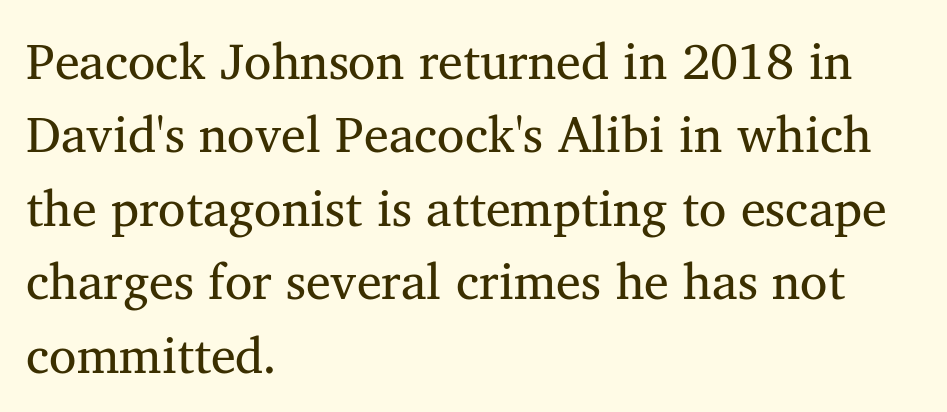
The image shows 50 px serif type, upright; set left-aligned, normal line spacing (1.47x), normal letter spacing, not underlined; medium stroke contrast and a medium x-height.
